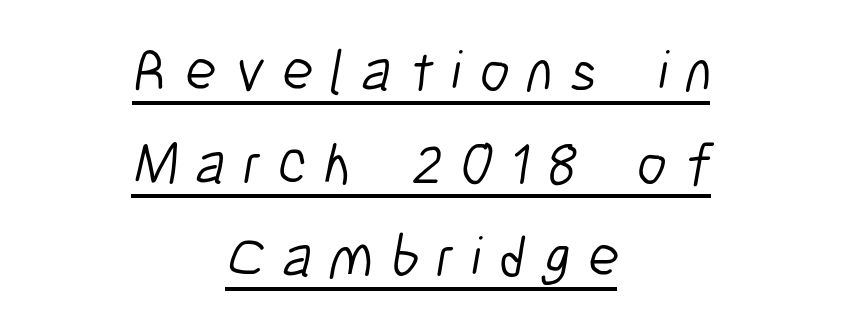
{"serif": "no", "bold": "no", "weight": "light", "width": "condensed", "stroke_contrast": "low", "x_height": "medium", "monospaced": "no", "underline": "yes", "align": "center", "line_spacing": "normal", "line_spacing_ratio": 1.6, "letter_spacing": "wide", "letter_spacing_em": 0.3, "glyph_px": 58}
